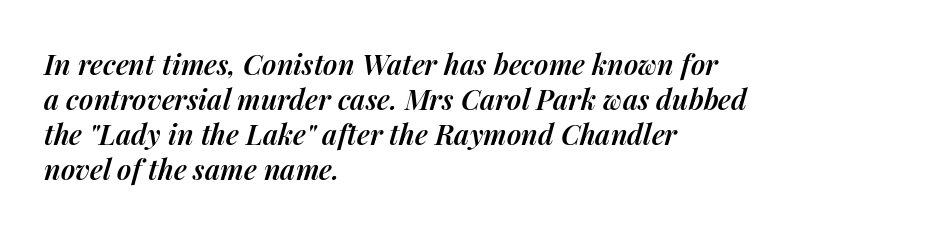
{"italic": "yes", "lean": "right", "slant_degrees": 14, "bold": "semi", "weight": "semibold", "width": "normal", "stroke_contrast": "medium", "x_height": "medium", "monospaced": "no", "underline": "no", "align": "left", "line_spacing": "normal", "line_spacing_ratio": 1.25, "letter_spacing": "normal", "letter_spacing_em": 0.0, "glyph_px": 28}
